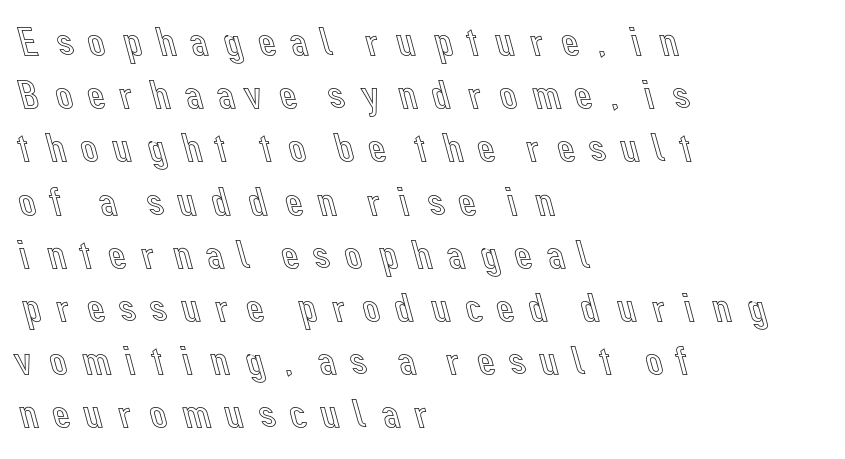
Does extra space separate the letters? Yes, quite a lot of it. The area under the type is left untouched. The text block is weighted toward the left margin, trailing off unevenly rightward. Leading: standard. Proportional: the letters do not fall into vertical columns.
